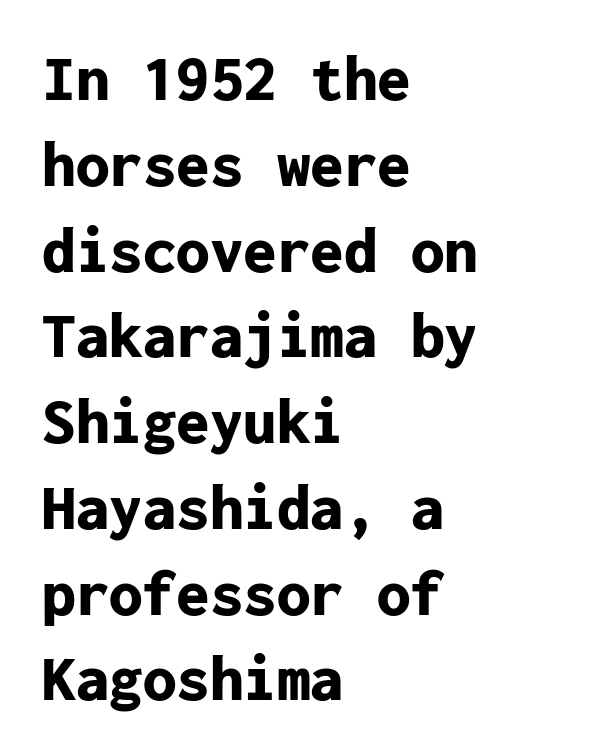
{"serif": "no", "italic": "no", "bold": "yes", "weight": "bold", "width": "normal", "stroke_contrast": "low", "x_height": "medium", "monospaced": "yes", "underline": "no", "align": "left", "line_spacing": "normal", "line_spacing_ratio": 1.28, "letter_spacing": "normal", "letter_spacing_em": 0.0, "glyph_px": 67}
